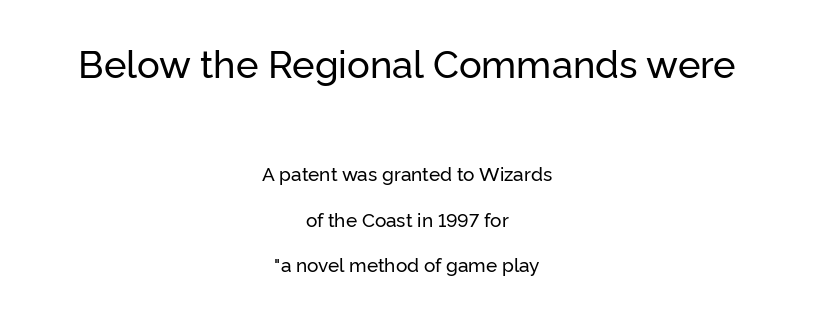
Q: Is the text italic (slanted)? A: No, it is upright.
Q: Is the typeface a serif or a sans-serif typeface? A: Sans-serif.
Q: Is the text underlined? A: No.
Q: How is the paragraph aligned? A: Centered.
Q: Is the spacing between letters normal or unusually wide? A: Normal.
Q: Is the spacing between lines tight, normal or loose? A: Loose.
Q: Which block of text is set in a larger size, the first (top) or the second (bottom)? A: The first (top) one.
Q: Width (condensed, normal, or wide)? A: Normal.
Q: Stroke contrast? A: Low.
Q: x-height? A: Medium.
Q: Monospaced? A: No.
